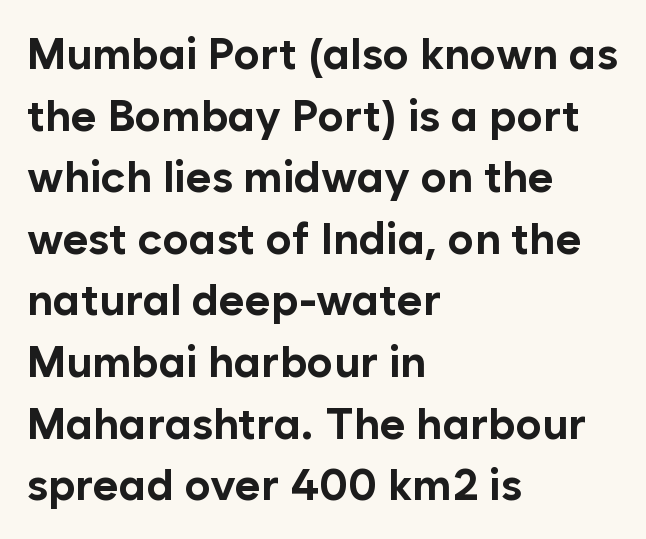
{"serif": "no", "italic": "no", "bold": "yes", "weight": "bold", "width": "normal", "stroke_contrast": "low", "x_height": "medium", "monospaced": "no", "underline": "no", "align": "left", "line_spacing": "normal", "line_spacing_ratio": 1.4, "letter_spacing": "normal", "letter_spacing_em": 0.0, "glyph_px": 44}
